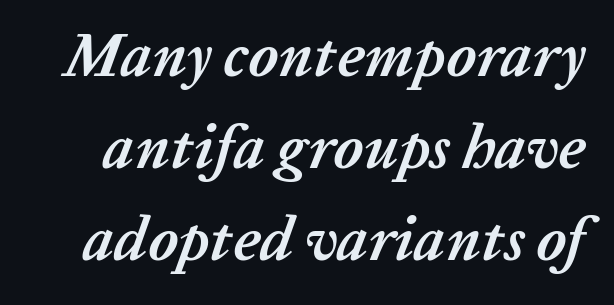
{"italic": "yes", "lean": "right", "slant_degrees": 20, "bold": "yes", "weight": "semibold", "width": "normal", "stroke_contrast": "low", "x_height": "medium", "monospaced": "no", "underline": "no", "line_spacing": "normal", "line_spacing_ratio": 1.48, "letter_spacing": "normal", "letter_spacing_em": 0.0, "glyph_px": 62}
